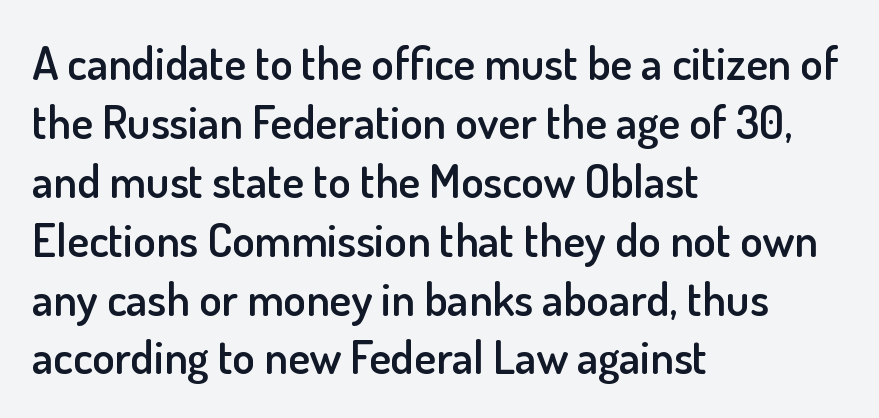
The image shows 46 px semibold sans-serif type, upright; set left-aligned, normal line spacing (1.28x), normal letter spacing, not underlined; low stroke contrast and a small x-height.
